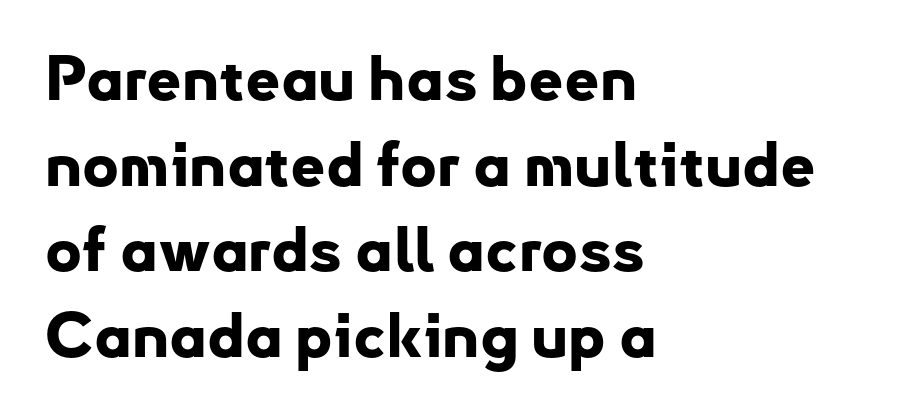
Q: Is the text bold? A: Yes.
Q: Is the text italic (slanted)? A: No, it is upright.
Q: Is the typeface a serif or a sans-serif typeface? A: Sans-serif.
Q: Is the text underlined? A: No.
Q: How is the paragraph aligned? A: Left-aligned.
Q: Is the spacing between letters normal or unusually wide? A: Normal.
Q: Is the spacing between lines tight, normal or loose? A: Normal.
Q: Width (condensed, normal, or wide)? A: Normal.
Q: Stroke contrast? A: Low.
Q: x-height? A: Small.
Q: Monospaced? A: No.
